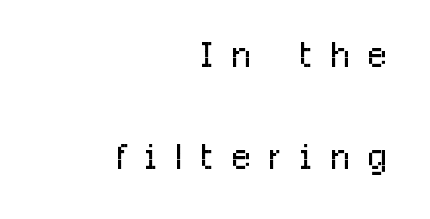
The image shows 50 px light, condensed sans-serif type, upright; set right-aligned, loose line spacing (2.05x), unusually wide letter spacing (+0.37 em), not underlined; low stroke contrast and a medium x-height.
